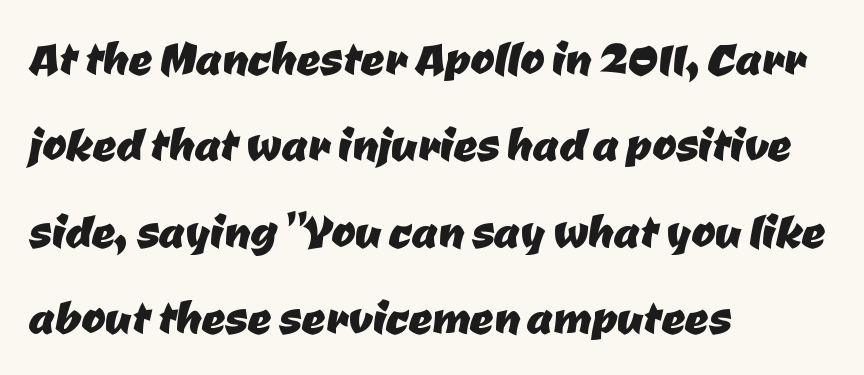
The image shows 58 px sans-serif type; set left-aligned, normal line spacing (1.49x), normal letter spacing, not underlined; low stroke contrast and a medium x-height.
